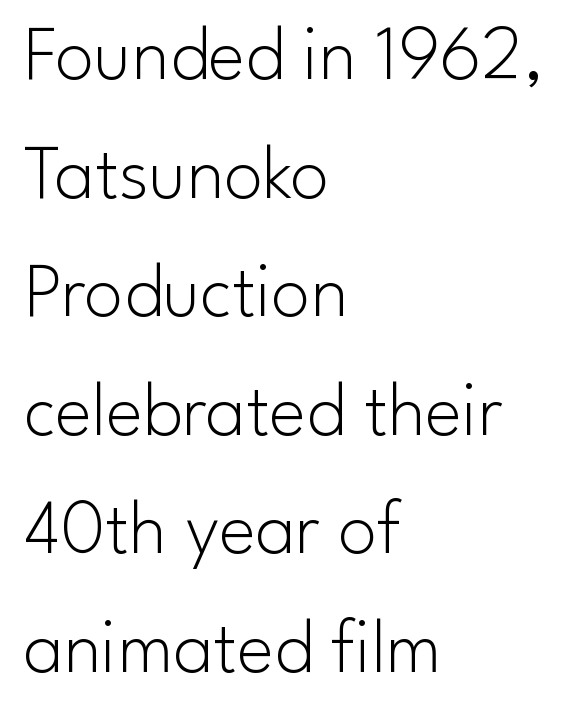
The face used here is a sans, in the tradition of grotesques and geometrics. Layout note: lines flush left. Notice how descenders clear the ascenders below comfortably — that's standard leading. Does extra space separate the letters? No, they use regular spacing.
